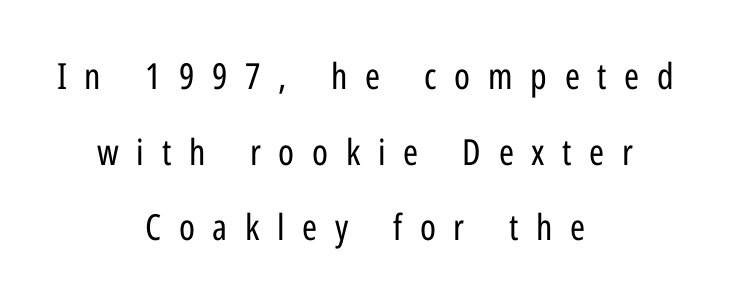
{"serif": "no", "italic": "no", "bold": "no", "weight": "regular", "width": "condensed", "stroke_contrast": "low", "x_height": "medium", "monospaced": "no", "underline": "no", "align": "center", "line_spacing": "loose", "line_spacing_ratio": 2.1, "letter_spacing": "wide", "letter_spacing_em": 0.49, "glyph_px": 36}
